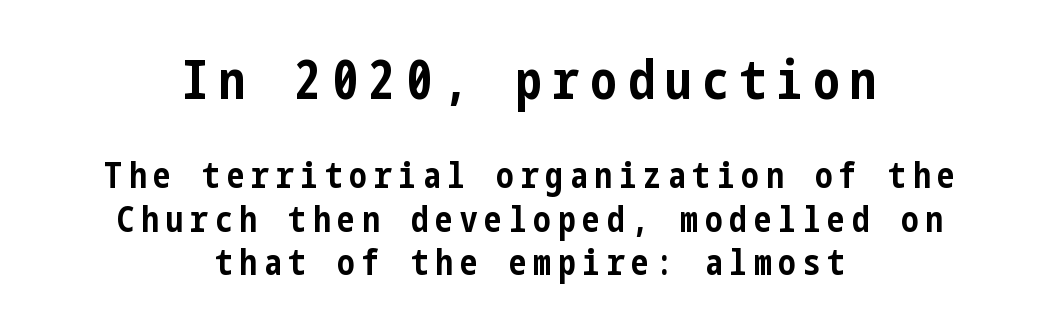
The image shows 53 px bold, condensed sans-serif type, upright; set centered, line spacing 1.24x, unusually wide letter spacing (+0.2 em), not underlined; the first (top) block is 1.51x larger; low stroke contrast and a medium x-height.
